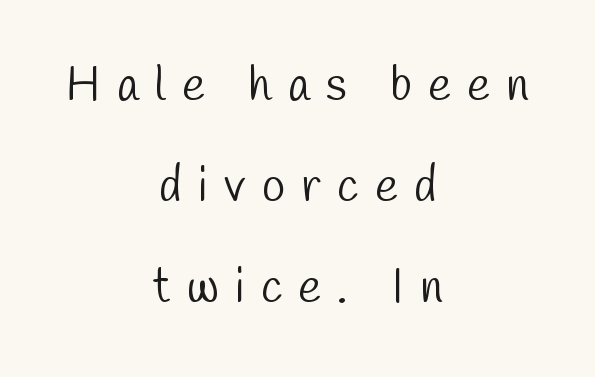
Spacing between characters has been opened up far beyond the box default. The typesetting does not lean heavy: it is not bold. The paragraph has two soft edges and a firm central axis. Does the leading feel generous? Absolutely, it's lavish. Classification — sans serif.
